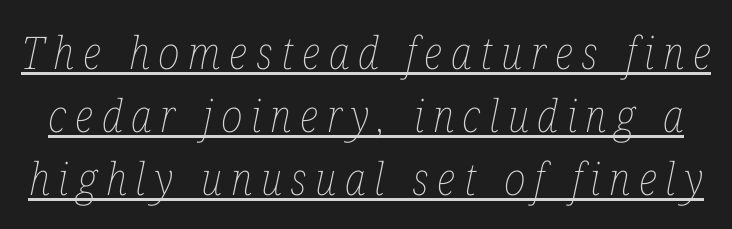
The image shows 45 px thin, condensed type, italic (leaning right); set normal line spacing (1.4x), underlined; low stroke contrast and a medium x-height.
